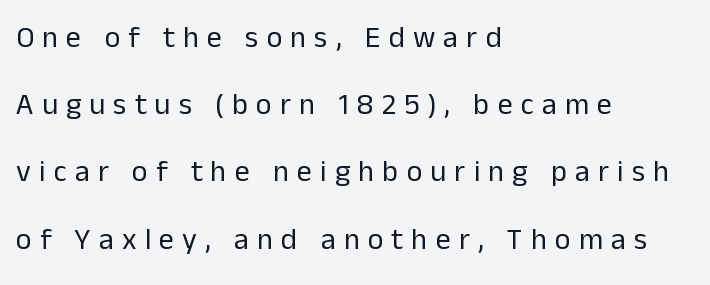
Q: Is the text bold? A: No.
Q: Is the text italic (slanted)? A: No, it is upright.
Q: Is the typeface a serif or a sans-serif typeface? A: Sans-serif.
Q: Is the text underlined? A: No.
Q: How is the paragraph aligned? A: Left-aligned.
Q: Is the spacing between letters normal or unusually wide? A: Unusually wide.
Q: Is the spacing between lines tight, normal or loose? A: Loose.
Q: Width (condensed, normal, or wide)? A: Normal.
Q: Stroke contrast? A: Low.
Q: x-height? A: Medium.
Q: Monospaced? A: No.
